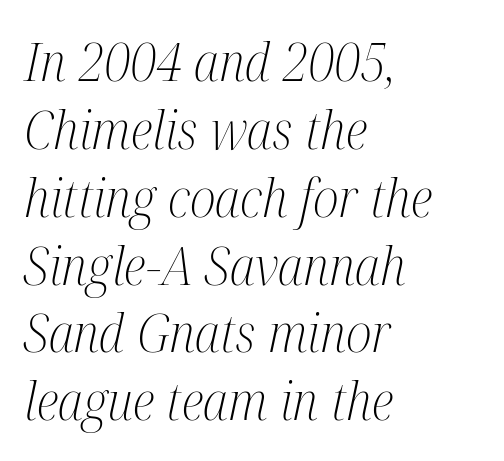
The image shows 53 px light, condensed serif type, italic (leaning right); set left-aligned, normal line spacing (1.28x), normal letter spacing, not underlined; medium stroke contrast and a medium x-height.
